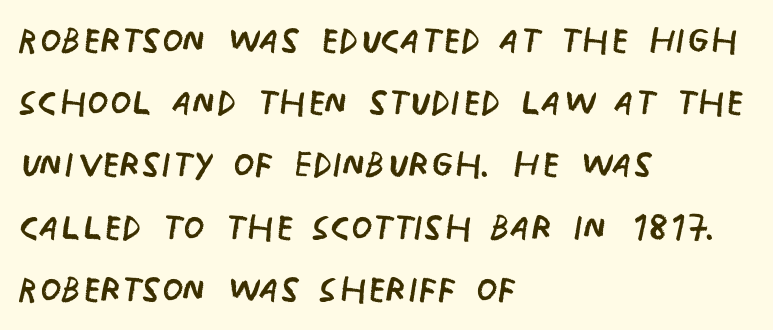
Q: Is the text bold? A: No.
Q: Is the typeface a serif or a sans-serif typeface? A: Sans-serif.
Q: Is the text underlined? A: No.
Q: How is the paragraph aligned? A: Left-aligned.
Q: Is the spacing between letters normal or unusually wide? A: Normal.
Q: Is the spacing between lines tight, normal or loose? A: Normal.
Q: Width (condensed, normal, or wide)? A: Condensed.
Q: Stroke contrast? A: Low.
Q: x-height? A: Large.
Q: Monospaced? A: No.
